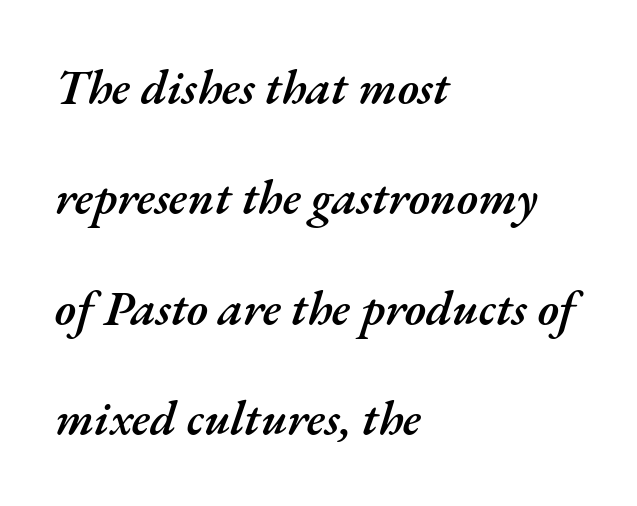
Leading: increased. The face used here is proportionally spaced, like ordinary book or web type. In terms of posture, this sample is oblique. The ragged edge is on the right, which tells us the setting is flush left. The letters are semibold — heavier than regular but short of a full bold. Here the glyphs are tracked normally, forming tight word shapes.
